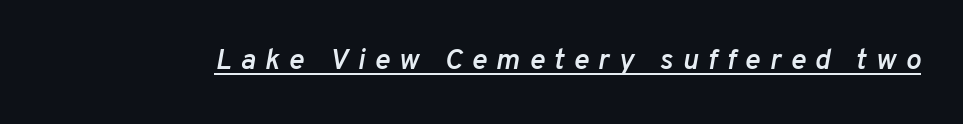
Q: Is the text bold? A: Semi-bold.
Q: Is the text italic (slanted)? A: Yes, it leans right by about 10 degrees.
Q: Is the text underlined? A: Yes.
Q: Is the spacing between letters normal or unusually wide? A: Unusually wide.
Q: Width (condensed, normal, or wide)? A: Normal.
Q: Stroke contrast? A: Low.
Q: x-height? A: Medium.
Q: Monospaced? A: No.
